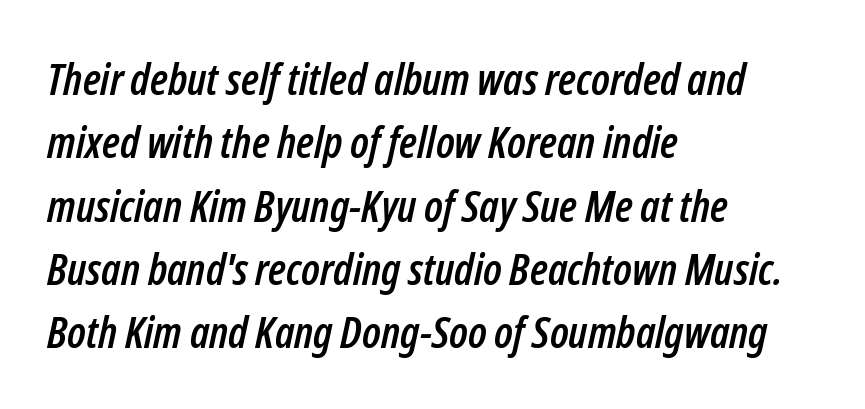
{"italic": "yes", "lean": "right", "slant_degrees": 12, "width": "condensed", "stroke_contrast": "low", "x_height": "medium", "monospaced": "no", "underline": "no", "align": "left", "line_spacing": "normal", "line_spacing_ratio": 1.44, "letter_spacing": "normal", "letter_spacing_em": 0.0, "glyph_px": 44}
